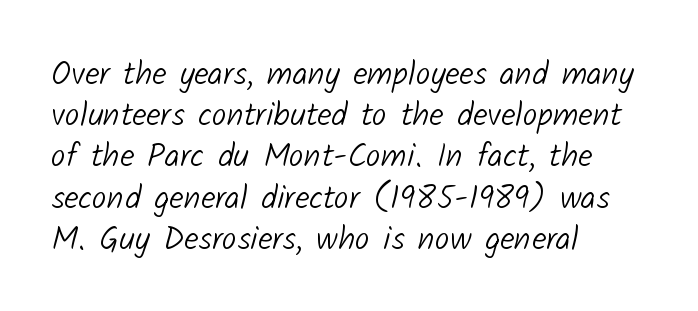
Q: Is the text bold? A: No.
Q: Is the typeface a serif or a sans-serif typeface? A: Sans-serif.
Q: Is the text underlined? A: No.
Q: How is the paragraph aligned? A: Left-aligned.
Q: Is the spacing between letters normal or unusually wide? A: Normal.
Q: Is the spacing between lines tight, normal or loose? A: Normal.
Q: Width (condensed, normal, or wide)? A: Normal.
Q: Stroke contrast? A: Low.
Q: x-height? A: Medium.
Q: Monospaced? A: No.
